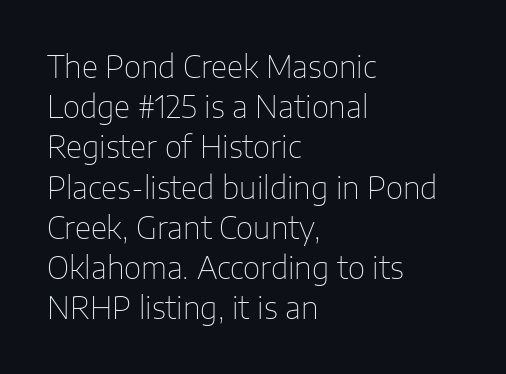
Q: Is the text bold? A: No.
Q: Is the text italic (slanted)? A: No, it is upright.
Q: Is the typeface a serif or a sans-serif typeface? A: Sans-serif.
Q: Is the text underlined? A: No.
Q: How is the paragraph aligned? A: Left-aligned.
Q: Is the spacing between letters normal or unusually wide? A: Normal.
Q: Is the spacing between lines tight, normal or loose? A: Normal.
Q: Width (condensed, normal, or wide)? A: Normal.
Q: Stroke contrast? A: Low.
Q: x-height? A: Medium.
Q: Monospaced? A: No.
